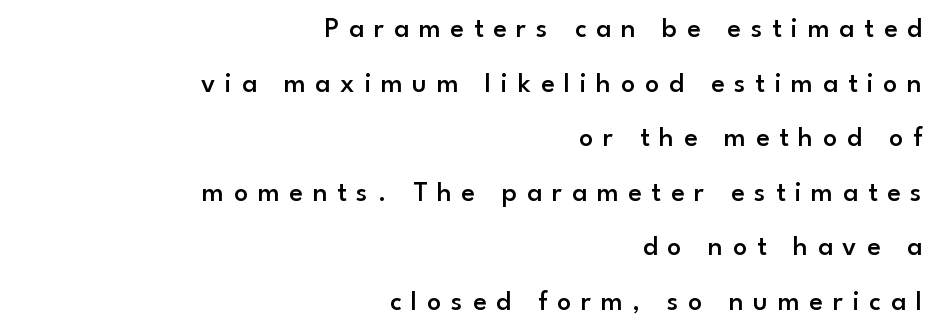
Q: Is the text bold? A: Semi-bold.
Q: Is the text italic (slanted)? A: No, it is upright.
Q: Is the typeface a serif or a sans-serif typeface? A: Sans-serif.
Q: Is the text underlined? A: No.
Q: How is the paragraph aligned? A: Right-aligned.
Q: Is the spacing between letters normal or unusually wide? A: Unusually wide.
Q: Is the spacing between lines tight, normal or loose? A: Loose.
Q: Width (condensed, normal, or wide)? A: Normal.
Q: Stroke contrast? A: Low.
Q: x-height? A: Small.
Q: Monospaced? A: No.
